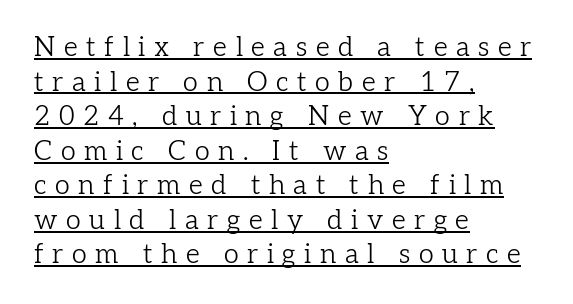
{"italic": "no", "bold": "no", "underline": "yes", "align": "left", "line_spacing": "normal", "line_spacing_ratio": 1.28, "letter_spacing": "wide", "letter_spacing_em": 0.32, "glyph_px": 27}
